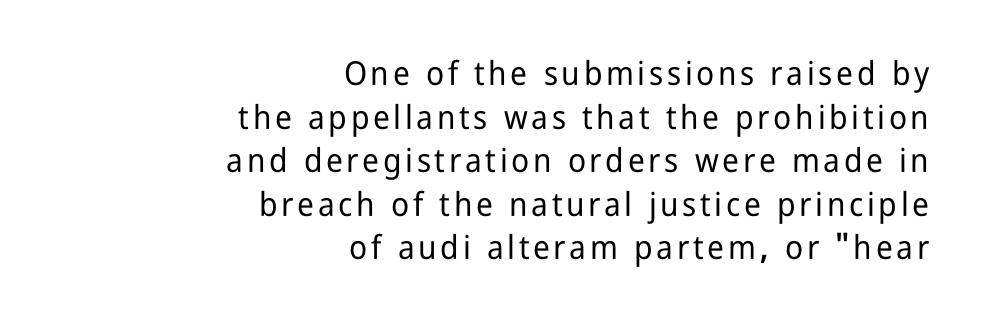
The zone under the glyphs is completely vacant. This is roman type, the default non-slanted kind. This sample has the flowing, uneven cadence of proportional lettering. Serifs: no, the terminals of the letterforms are clean.
